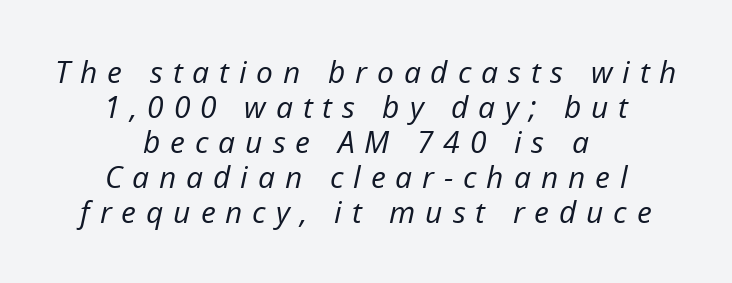
Anything drawn beneath the words? Only blank space. The text block is weighted toward neither margin, spreading evenly from the middle. There's an unmistakable incline to the writing here. No extra ink here — the face is not bold.
